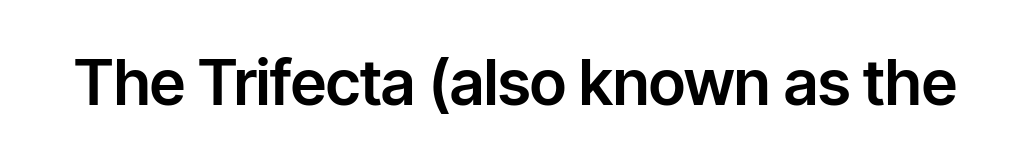
{"serif": "no", "italic": "no", "width": "normal", "stroke_contrast": "low", "x_height": "medium", "monospaced": "no", "underline": "no", "letter_spacing": "normal", "letter_spacing_em": 0.0, "glyph_px": 63}
